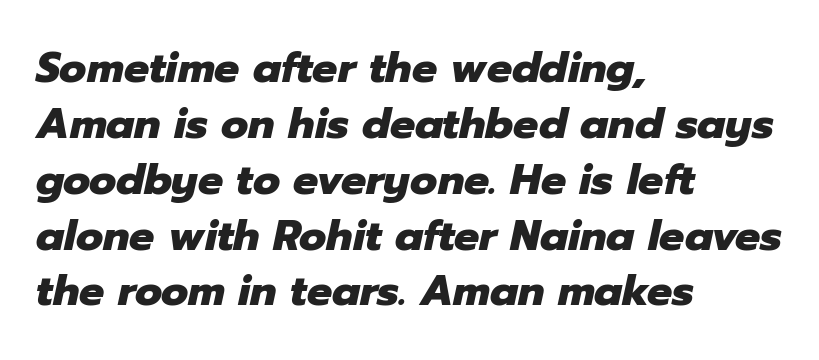
Q: Is the text bold? A: Yes.
Q: Is the text italic (slanted)? A: Yes, it leans right by about 12 degrees.
Q: Is the text underlined? A: No.
Q: How is the paragraph aligned? A: Left-aligned.
Q: Is the spacing between letters normal or unusually wide? A: Normal.
Q: Is the spacing between lines tight, normal or loose? A: Normal.
Q: Width (condensed, normal, or wide)? A: Normal.
Q: Stroke contrast? A: Low.
Q: x-height? A: Medium.
Q: Monospaced? A: No.
